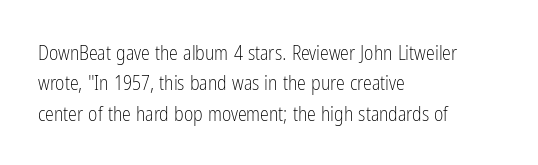
Q: Is the text bold? A: No.
Q: Is the text italic (slanted)? A: No, it is upright.
Q: Is the text underlined? A: No.
Q: How is the paragraph aligned? A: Left-aligned.
Q: Is the spacing between letters normal or unusually wide? A: Normal.
Q: Is the spacing between lines tight, normal or loose? A: Normal.
